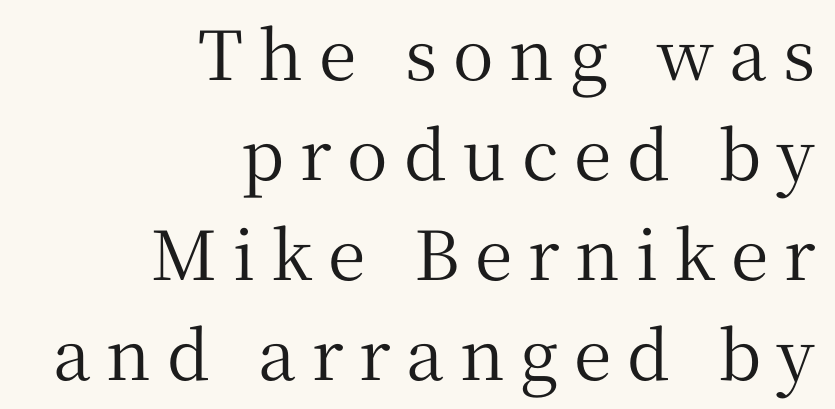
Q: Is the text italic (slanted)? A: No, it is upright.
Q: Is the typeface a serif or a sans-serif typeface? A: Serif.
Q: Is the text underlined? A: No.
Q: How is the paragraph aligned? A: Right-aligned.
Q: Is the spacing between letters normal or unusually wide? A: Unusually wide.
Q: Is the spacing between lines tight, normal or loose? A: Normal.
Q: Width (condensed, normal, or wide)? A: Normal.
Q: Stroke contrast? A: Medium.
Q: x-height? A: Medium.
Q: Monospaced? A: No.
